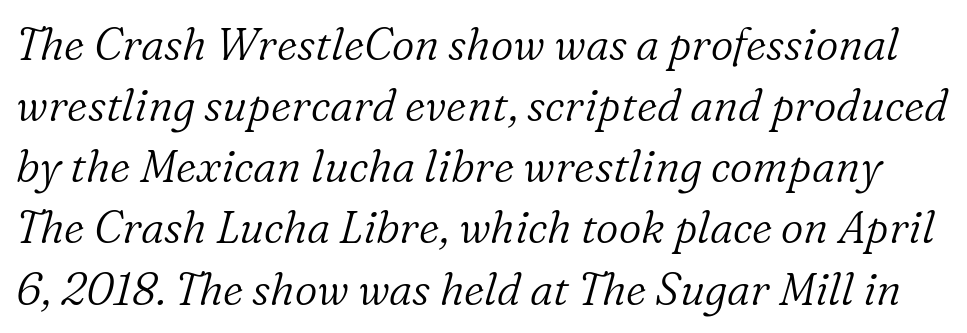
Spacing between characters is what you'd get straight out of the box. This is oblique type, the kind used for emphasis or titles. In terms of leading, this rendering sits right in the middle. Check under the words: just untouched page.
